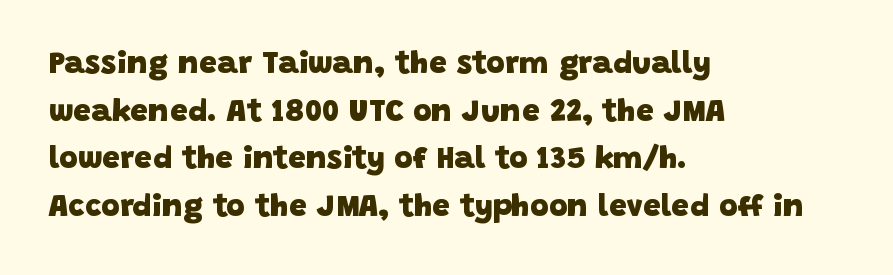
This sample uses a sans-serif face. What's the leading like? Ordinary, nothing unusual. Here the glyphs are tracked normally, forming tight word shapes. This sample has the flowing, uneven cadence of proportional lettering. A bare baseline throughout the passage.
